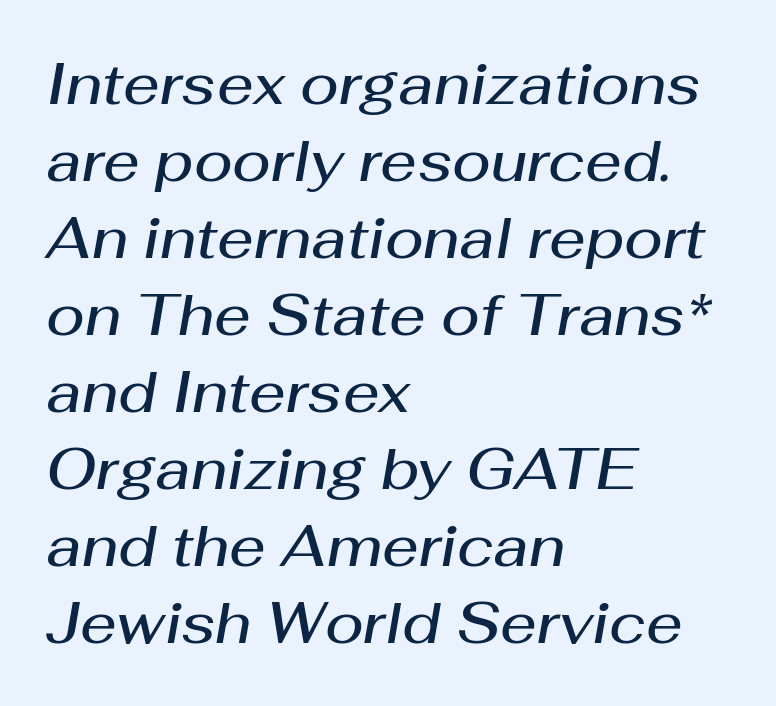
{"italic": "yes", "lean": "right", "slant_degrees": 10, "bold": "semi", "weight": "semibold", "width": "normal", "stroke_contrast": "medium", "x_height": "medium", "monospaced": "no", "underline": "no", "align": "left", "line_spacing": "normal", "line_spacing_ratio": 1.35, "letter_spacing": "normal", "letter_spacing_em": 0.0, "glyph_px": 57}
